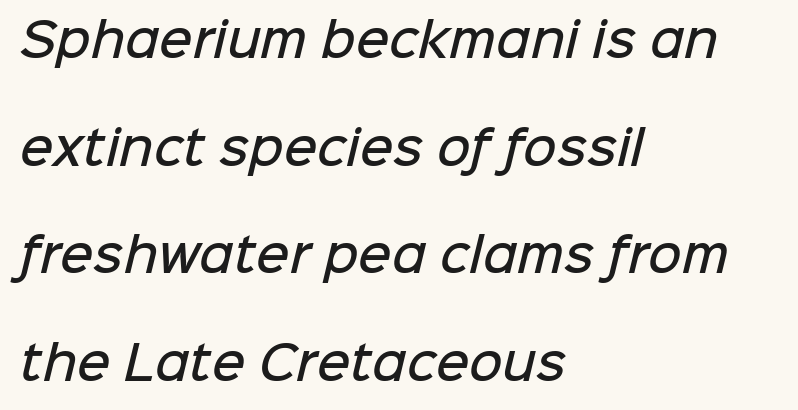
{"serif": "no", "bold": "semi", "weight": "semibold", "width": "normal", "stroke_contrast": "low", "x_height": "medium", "monospaced": "no", "underline": "no", "align": "left", "line_spacing": "loose", "line_spacing_ratio": 2.34, "letter_spacing": "normal", "letter_spacing_em": 0.0, "glyph_px": 46}
